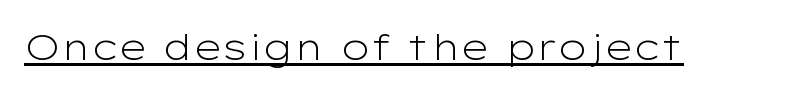
Q: Is the text bold? A: No.
Q: Is the text italic (slanted)? A: No, it is upright.
Q: Is the typeface a serif or a sans-serif typeface? A: Sans-serif.
Q: Is the text underlined? A: Yes.
Q: Is the spacing between letters normal or unusually wide? A: Normal.
Q: Width (condensed, normal, or wide)? A: Wide.
Q: Stroke contrast? A: Low.
Q: x-height? A: Medium.
Q: Monospaced? A: No.
